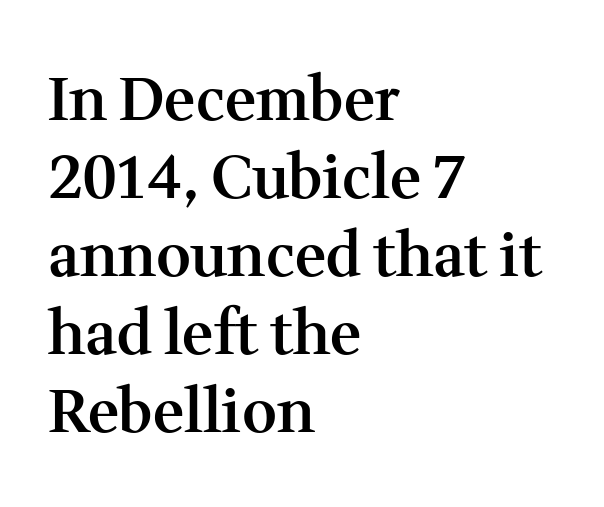
The image shows 60 px semibold serif type, upright; set left-aligned, normal line spacing (1.3x), normal letter spacing, not underlined; medium stroke contrast and a medium x-height.
